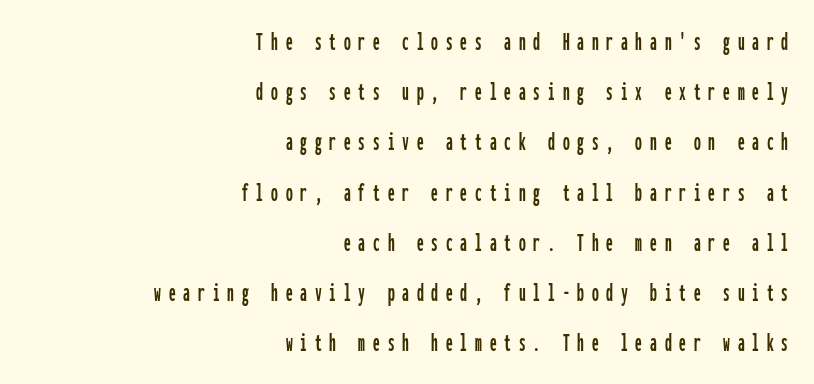
Q: Is the text italic (slanted)? A: No, it is upright.
Q: Is the text underlined? A: No.
Q: How is the paragraph aligned? A: Right-aligned.
Q: Is the spacing between letters normal or unusually wide? A: Unusually wide.
